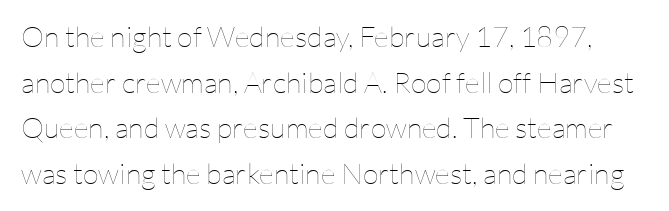
Q: Is the text bold? A: No.
Q: Is the text italic (slanted)? A: No, it is upright.
Q: Is the text underlined? A: No.
Q: Is the spacing between letters normal or unusually wide? A: Normal.
Q: Is the spacing between lines tight, normal or loose? A: Normal.
Q: Width (condensed, normal, or wide)? A: Normal.
Q: Stroke contrast? A: Low.
Q: x-height? A: Medium.
Q: Monospaced? A: No.
